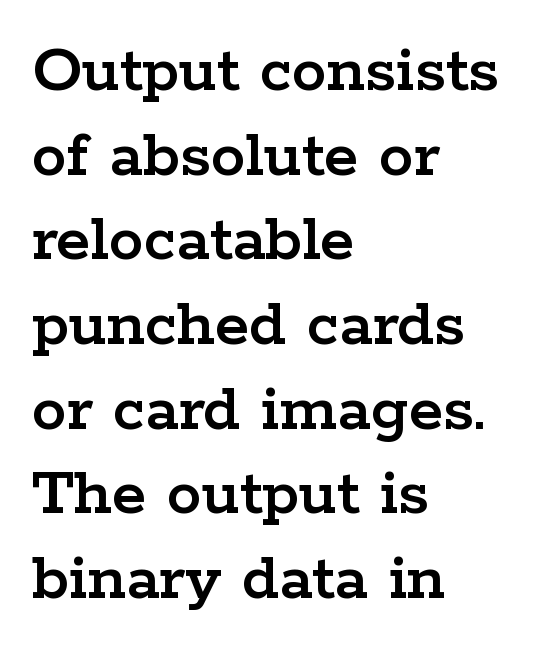
{"serif": "yes", "italic": "no", "width": "wide", "stroke_contrast": "low", "x_height": "medium", "monospaced": "no", "underline": "no", "align": "left", "line_spacing_ratio": 1.21, "letter_spacing": "normal", "letter_spacing_em": 0.0, "glyph_px": 70}
